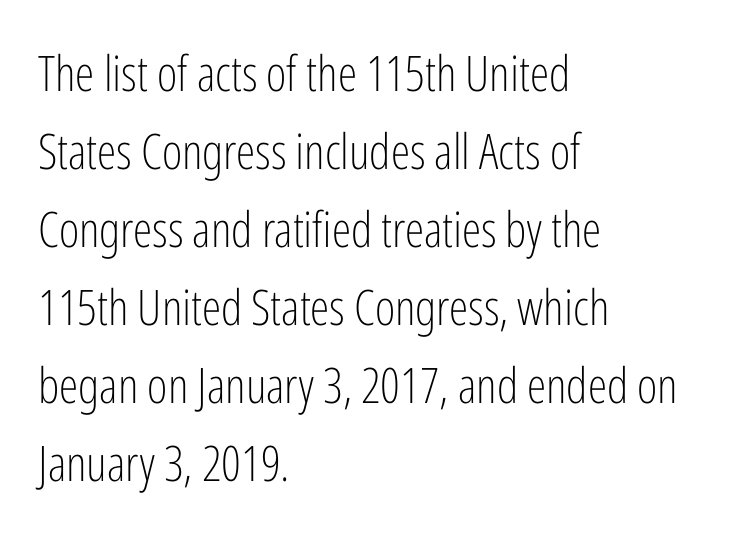
{"serif": "no", "italic": "no", "bold": "no", "weight": "light", "width": "condensed", "stroke_contrast": "low", "x_height": "medium", "monospaced": "no", "underline": "no", "align": "left", "line_spacing": "normal", "line_spacing_ratio": 1.59, "letter_spacing": "normal", "letter_spacing_em": 0.0, "glyph_px": 49}
